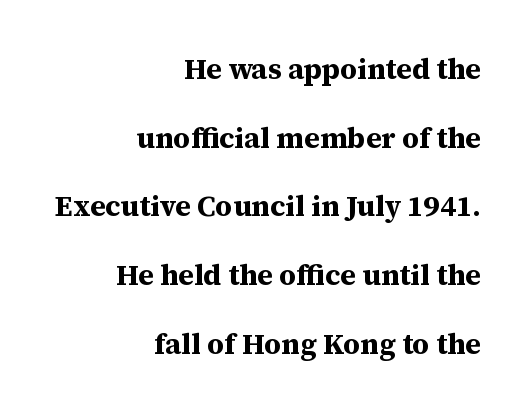
The image shows 29 px bold serif type, upright; set right-aligned, loose line spacing (2.37x), normal letter spacing, not underlined; medium stroke contrast and a medium x-height.
